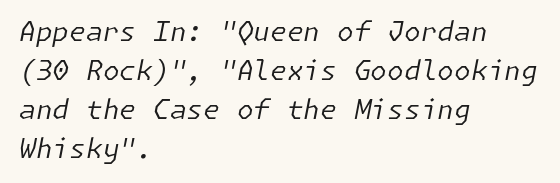
The image shows 27 px text type, italic (leaning right); set left-aligned, normal line spacing (1.44x), normal letter spacing, not underlined.
